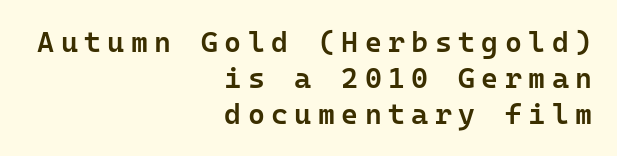
Q: Is the text bold? A: Semi-bold.
Q: Is the text italic (slanted)? A: No, it is upright.
Q: Is the typeface a serif or a sans-serif typeface? A: Sans-serif.
Q: Is the text underlined? A: No.
Q: How is the paragraph aligned? A: Right-aligned.
Q: Is the spacing between letters normal or unusually wide? A: Unusually wide.
Q: Width (condensed, normal, or wide)? A: Normal.
Q: Stroke contrast? A: Low.
Q: x-height? A: Medium.
Q: Monospaced? A: Yes.
